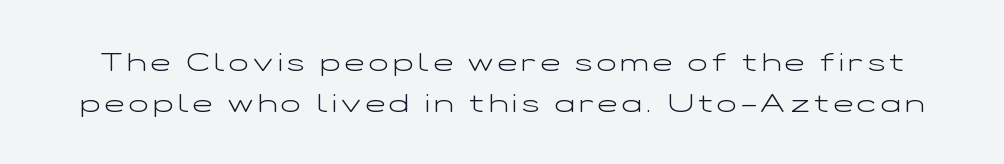
The image shows 26 px text type, upright; set normal line spacing (1.56x), not underlined.
